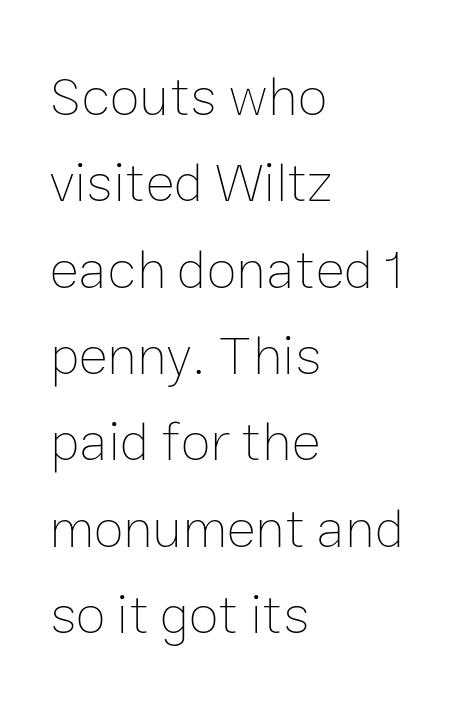
The image shows 55 px thin type, upright; set left-aligned, normal line spacing (1.57x), normal letter spacing, not underlined; low stroke contrast and a medium x-height.
